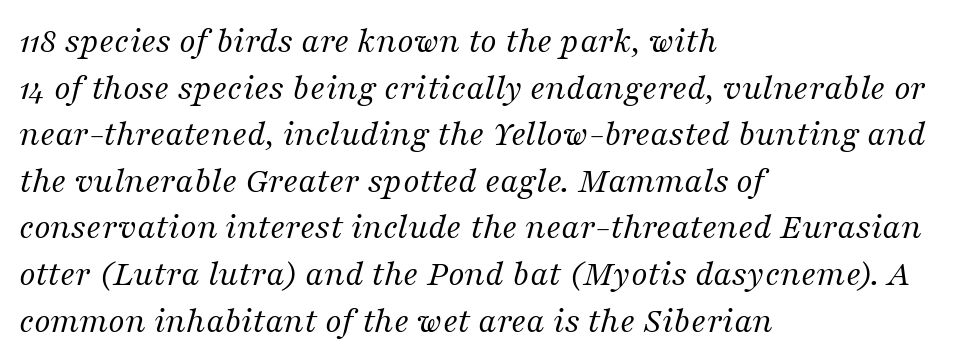
Q: Is the text bold? A: No.
Q: Is the text italic (slanted)? A: Yes, it leans right by about 16 degrees.
Q: Is the typeface a serif or a sans-serif typeface? A: Serif.
Q: Is the text underlined? A: No.
Q: How is the paragraph aligned? A: Left-aligned.
Q: Is the spacing between letters normal or unusually wide? A: Normal.
Q: Is the spacing between lines tight, normal or loose? A: Normal.
Q: Width (condensed, normal, or wide)? A: Normal.
Q: Stroke contrast? A: Medium.
Q: x-height? A: Medium.
Q: Monospaced? A: No.
